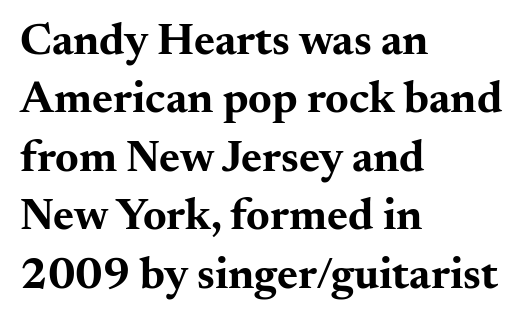
The image shows 45 px bold, wide serif type, upright; set left-aligned, normal line spacing (1.3x), normal letter spacing, not underlined; medium stroke contrast and a small x-height.
